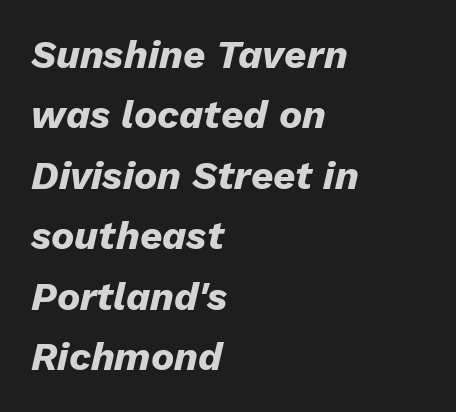
Q: Is the text bold? A: Yes.
Q: Is the text italic (slanted)? A: Yes, it leans right by about 13 degrees.
Q: Is the text underlined? A: No.
Q: How is the paragraph aligned? A: Left-aligned.
Q: Is the spacing between letters normal or unusually wide? A: Normal.
Q: Is the spacing between lines tight, normal or loose? A: Normal.
Q: Width (condensed, normal, or wide)? A: Normal.
Q: Stroke contrast? A: Low.
Q: x-height? A: Medium.
Q: Monospaced? A: No.
